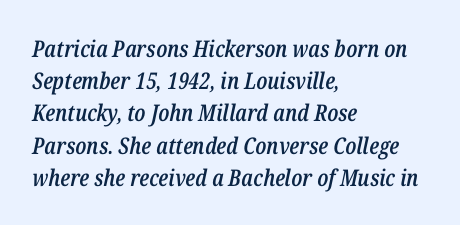
Q: Is the text bold? A: Semi-bold.
Q: Is the text italic (slanted)? A: Yes, it leans right by about 12 degrees.
Q: Is the text underlined? A: No.
Q: How is the paragraph aligned? A: Left-aligned.
Q: Is the spacing between letters normal or unusually wide? A: Normal.
Q: Is the spacing between lines tight, normal or loose? A: Normal.
